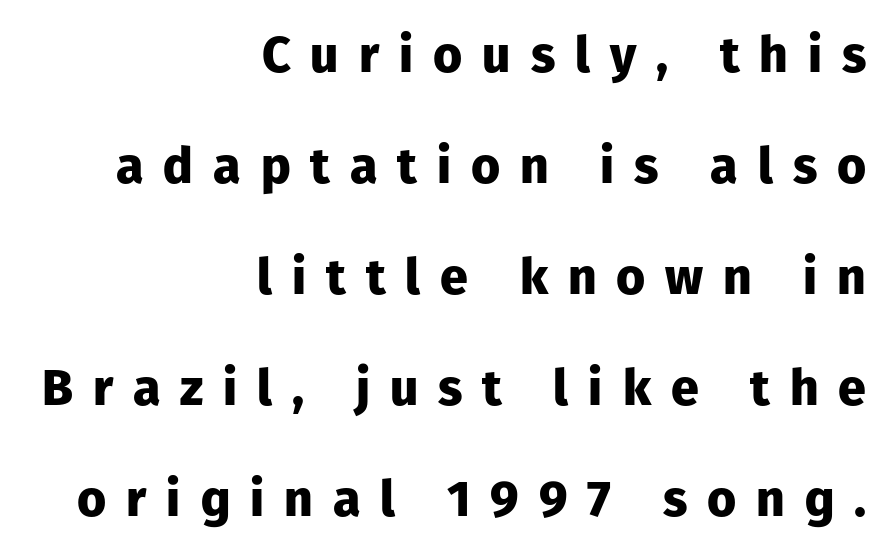
{"serif": "no", "italic": "no", "bold": "yes", "weight": "heavy", "width": "normal", "stroke_contrast": "low", "x_height": "medium", "monospaced": "no", "underline": "no", "align": "right", "line_spacing": "loose", "line_spacing_ratio": 2.22, "letter_spacing": "wide", "letter_spacing_em": 0.4, "glyph_px": 50}
